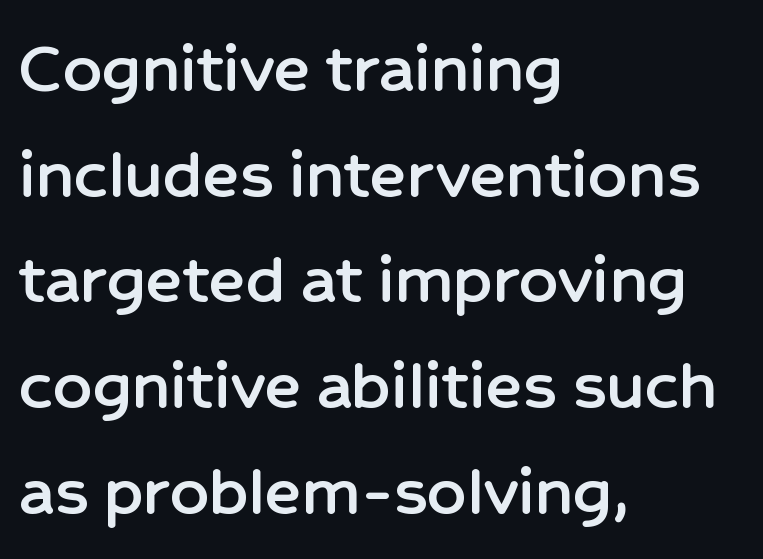
{"serif": "no", "italic": "no", "width": "normal", "stroke_contrast": "low", "x_height": "medium", "monospaced": "no", "underline": "no", "align": "left", "line_spacing": "normal", "line_spacing_ratio": 1.39, "letter_spacing": "normal", "letter_spacing_em": 0.0, "glyph_px": 76}
